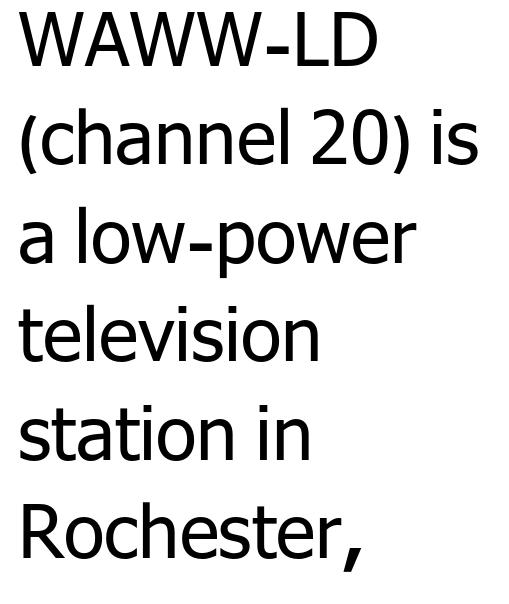
{"serif": "no", "italic": "no", "bold": "no", "weight": "regular", "width": "normal", "stroke_contrast": "low", "x_height": "medium", "monospaced": "no", "underline": "no", "align": "left", "line_spacing": "normal", "line_spacing_ratio": 1.33, "letter_spacing": "normal", "letter_spacing_em": 0.0, "glyph_px": 74}
